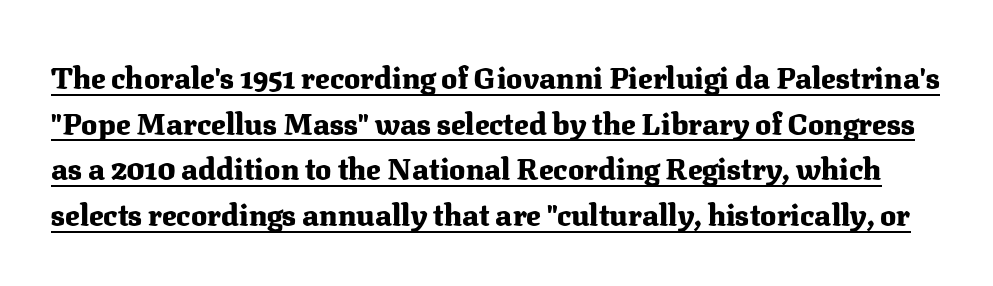
To sum up the face: it has serifs. Nobody touched the tracking dial on this one. Looks like regular typesetting: each glyph gets only the width it needs. Stroke thickness is high; the sample reads as a true bold. The block of text has a typical density, with ordinary space between rows. The lettering stays uniformly vertical, giving the passage a roman look.
